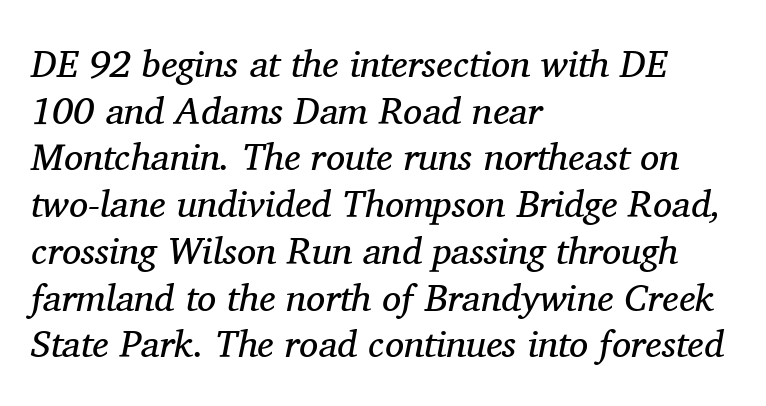
Q: Is the text bold? A: No.
Q: Is the text italic (slanted)? A: Yes, it leans right by about 11 degrees.
Q: Is the typeface a serif or a sans-serif typeface? A: Serif.
Q: Is the text underlined? A: No.
Q: How is the paragraph aligned? A: Left-aligned.
Q: Is the spacing between letters normal or unusually wide? A: Normal.
Q: Width (condensed, normal, or wide)? A: Normal.
Q: Stroke contrast? A: Medium.
Q: x-height? A: Medium.
Q: Monospaced? A: No.
